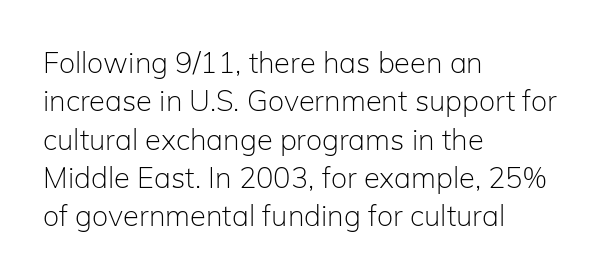
Q: Is the text bold? A: No.
Q: Is the text italic (slanted)? A: No, it is upright.
Q: Is the typeface a serif or a sans-serif typeface? A: Sans-serif.
Q: Is the text underlined? A: No.
Q: How is the paragraph aligned? A: Left-aligned.
Q: Is the spacing between letters normal or unusually wide? A: Normal.
Q: Is the spacing between lines tight, normal or loose? A: Normal.
Q: Width (condensed, normal, or wide)? A: Normal.
Q: Stroke contrast? A: Low.
Q: x-height? A: Medium.
Q: Monospaced? A: No.
